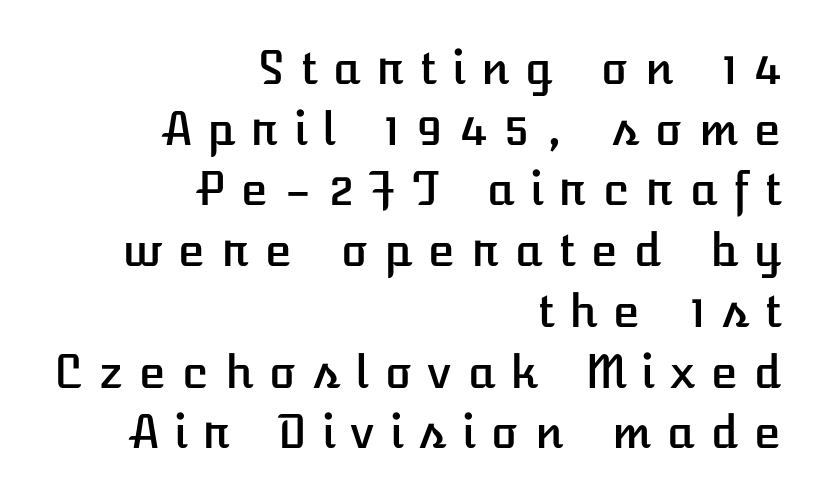
{"italic": "no", "width": "normal", "stroke_contrast": "low", "x_height": "medium", "underline": "no", "align": "right", "line_spacing": "normal", "line_spacing_ratio": 1.35, "letter_spacing": "wide", "letter_spacing_em": 0.3, "glyph_px": 45}
